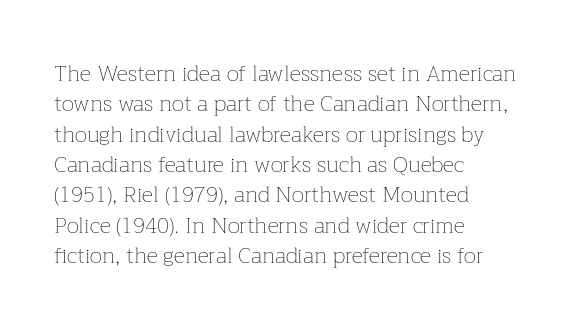
The image shows 22 px text type, upright; set left-aligned, normal line spacing (1.38x), normal letter spacing, not underlined.
